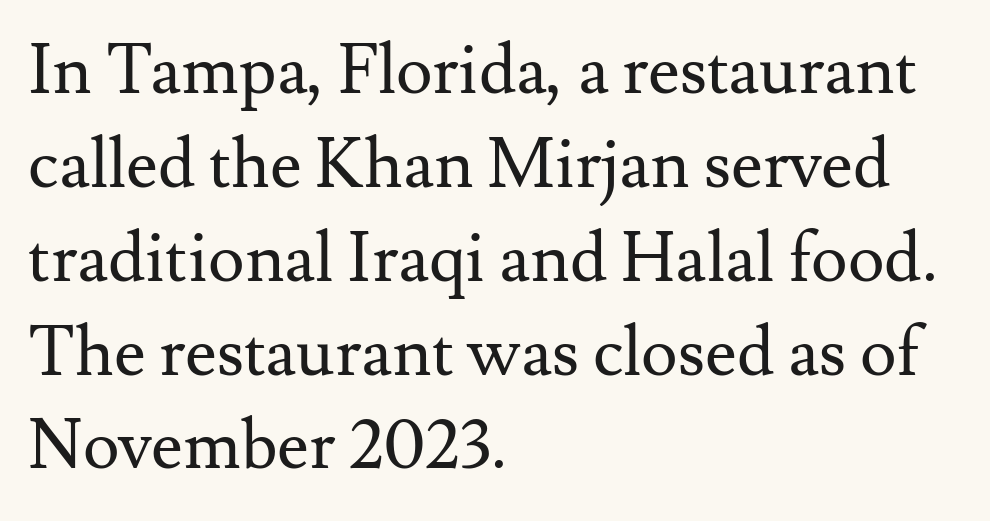
{"serif": "yes", "italic": "no", "bold": "no", "weight": "regular", "width": "normal", "stroke_contrast": "medium", "x_height": "small", "monospaced": "no", "underline": "no", "align": "left", "line_spacing": "normal", "line_spacing_ratio": 1.36, "letter_spacing": "normal", "letter_spacing_em": 0.0, "glyph_px": 69}
